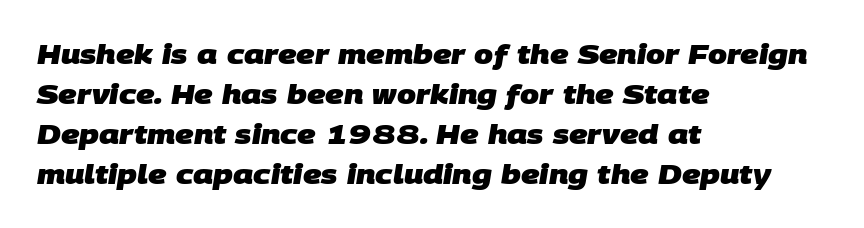
{"bold": "yes", "underline": "no", "align": "left", "line_spacing": "normal", "line_spacing_ratio": 1.48, "letter_spacing": "normal", "letter_spacing_em": 0.0, "glyph_px": 27}
